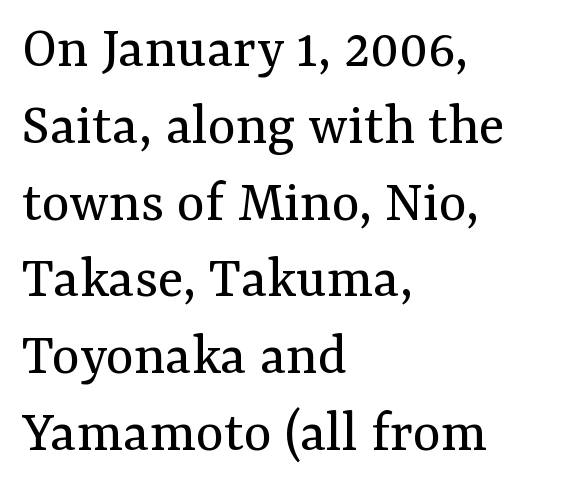
The image shows 60 px regular-weight serif type, upright; set left-aligned, normal line spacing (1.28x), normal letter spacing, not underlined; medium stroke contrast and a medium x-height.
